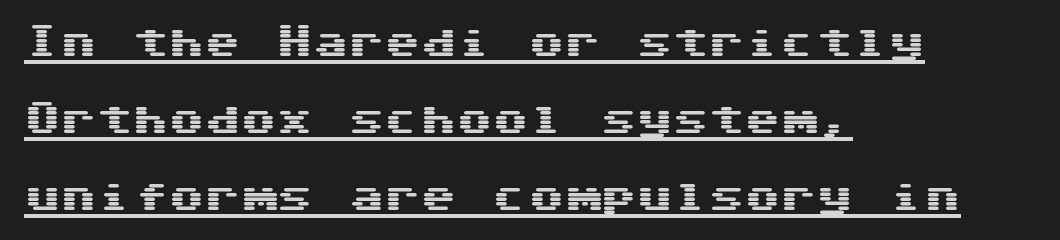
The image shows 36 px wide sans-serif type, upright; set left-aligned, loose line spacing (2.14x), normal letter spacing, underlined; medium stroke contrast and a medium x-height.
